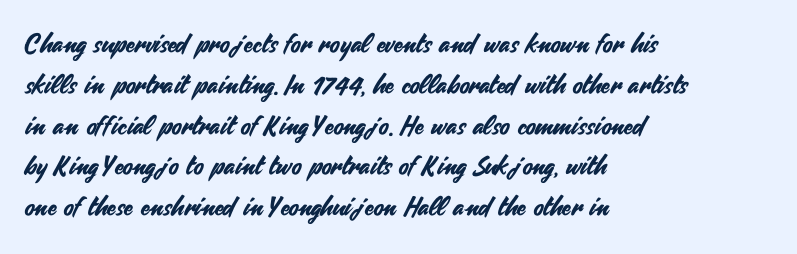
The image shows 26 px text type; set left-aligned, normal line spacing (1.57x), normal letter spacing, not underlined.
